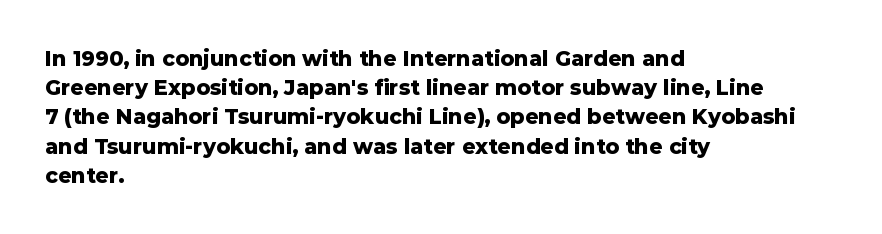
{"italic": "no", "bold": "yes", "underline": "no", "align": "left", "line_spacing": "normal", "line_spacing_ratio": 1.39, "letter_spacing": "normal", "letter_spacing_em": 0.0, "glyph_px": 21}
